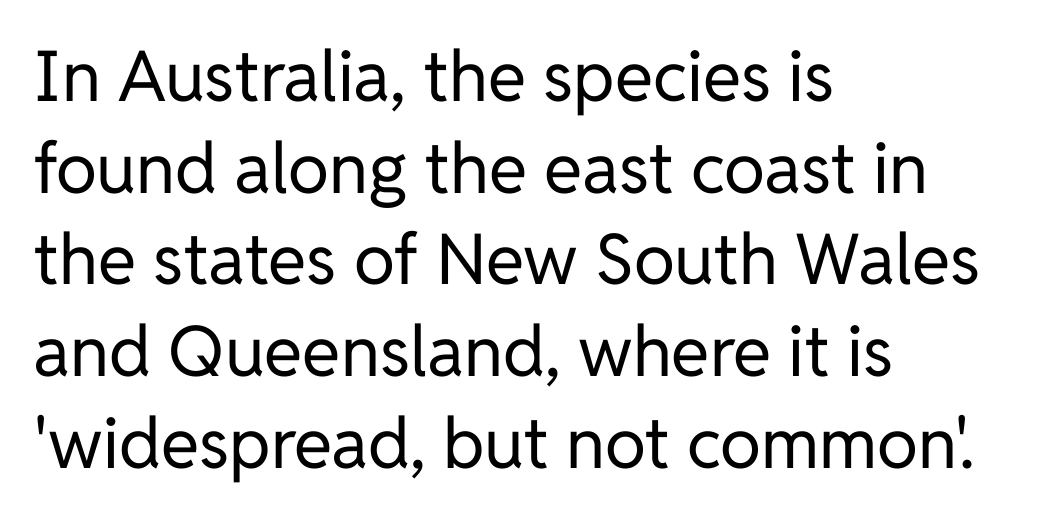
{"serif": "no", "italic": "no", "bold": "no", "weight": "regular", "width": "normal", "stroke_contrast": "low", "x_height": "medium", "monospaced": "no", "underline": "no", "align": "left", "line_spacing": "normal", "line_spacing_ratio": 1.31, "letter_spacing": "normal", "letter_spacing_em": 0.0, "glyph_px": 70}
